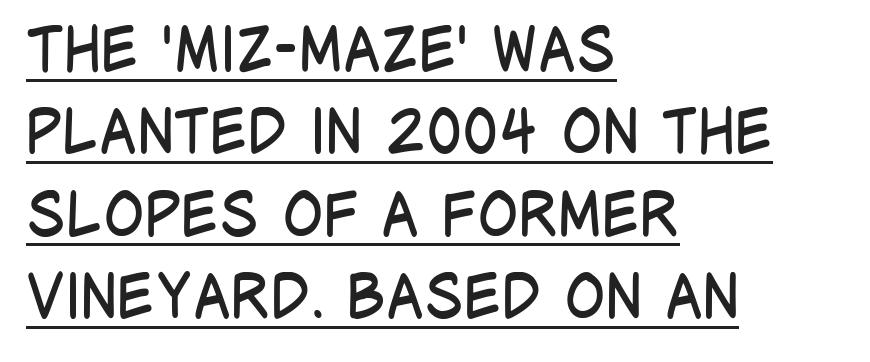
Q: Is the text bold? A: No.
Q: Is the text italic (slanted)? A: No, it is upright.
Q: Is the typeface a serif or a sans-serif typeface? A: Sans-serif.
Q: Is the text underlined? A: Yes.
Q: How is the paragraph aligned? A: Left-aligned.
Q: Is the spacing between letters normal or unusually wide? A: Normal.
Q: Is the spacing between lines tight, normal or loose? A: Normal.
Q: Width (condensed, normal, or wide)? A: Condensed.
Q: Stroke contrast? A: Low.
Q: x-height? A: Large.
Q: Monospaced? A: No.
